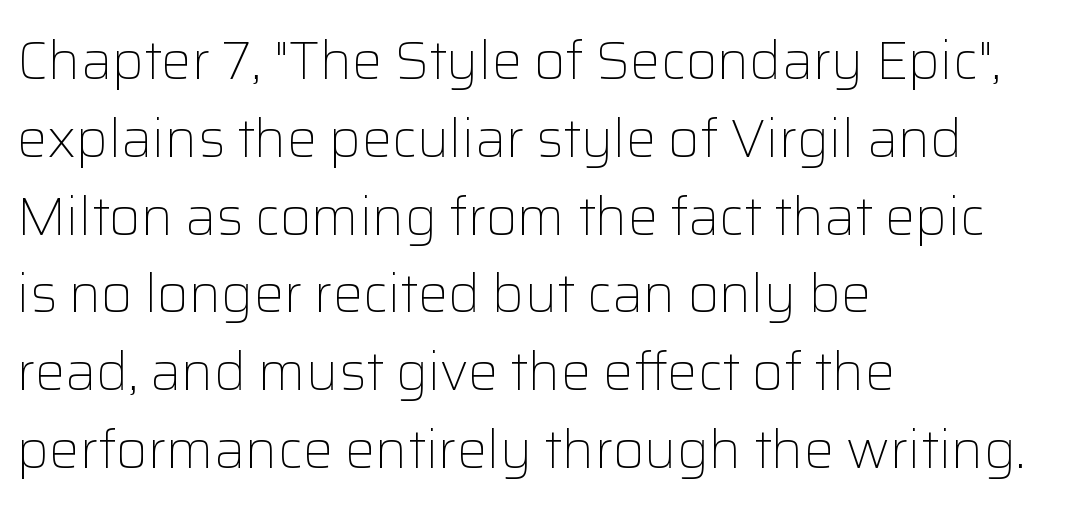
{"serif": "no", "italic": "no", "bold": "no", "weight": "light", "width": "normal", "stroke_contrast": "low", "x_height": "medium", "monospaced": "no", "underline": "no", "align": "left", "line_spacing": "normal", "line_spacing_ratio": 1.44, "letter_spacing": "normal", "letter_spacing_em": 0.0, "glyph_px": 54}
